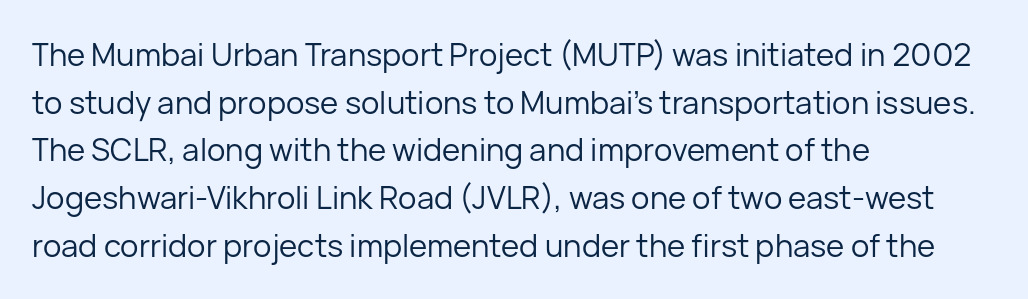
{"serif": "no", "italic": "no", "bold": "no", "weight": "regular", "width": "normal", "stroke_contrast": "low", "x_height": "medium", "monospaced": "no", "underline": "no", "align": "left", "line_spacing": "normal", "line_spacing_ratio": 1.54, "letter_spacing": "normal", "letter_spacing_em": 0.0, "glyph_px": 31}
